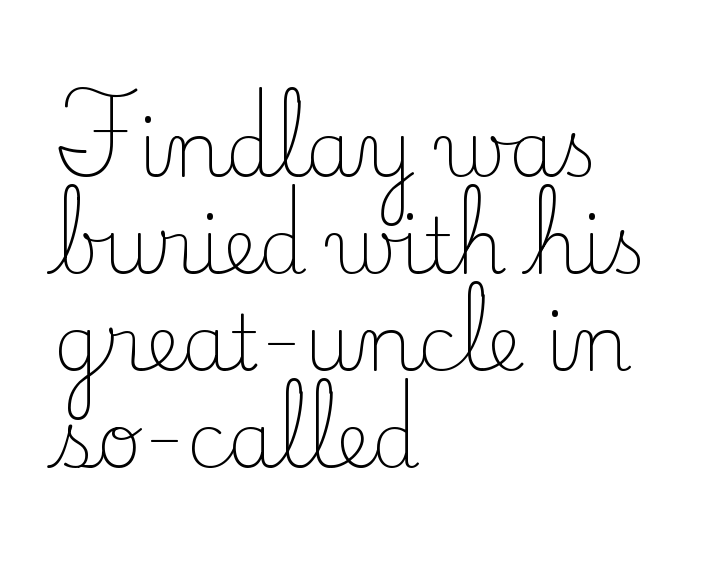
Q: Is the text bold? A: No.
Q: Is the text italic (slanted)? A: No, it is upright.
Q: Is the typeface a serif or a sans-serif typeface? A: Serif.
Q: Is the text underlined? A: No.
Q: How is the paragraph aligned? A: Left-aligned.
Q: Is the spacing between letters normal or unusually wide? A: Normal.
Q: Is the spacing between lines tight, normal or loose? A: Normal.
Q: Width (condensed, normal, or wide)? A: Normal.
Q: Stroke contrast? A: Low.
Q: x-height? A: Small.
Q: Monospaced? A: No.
